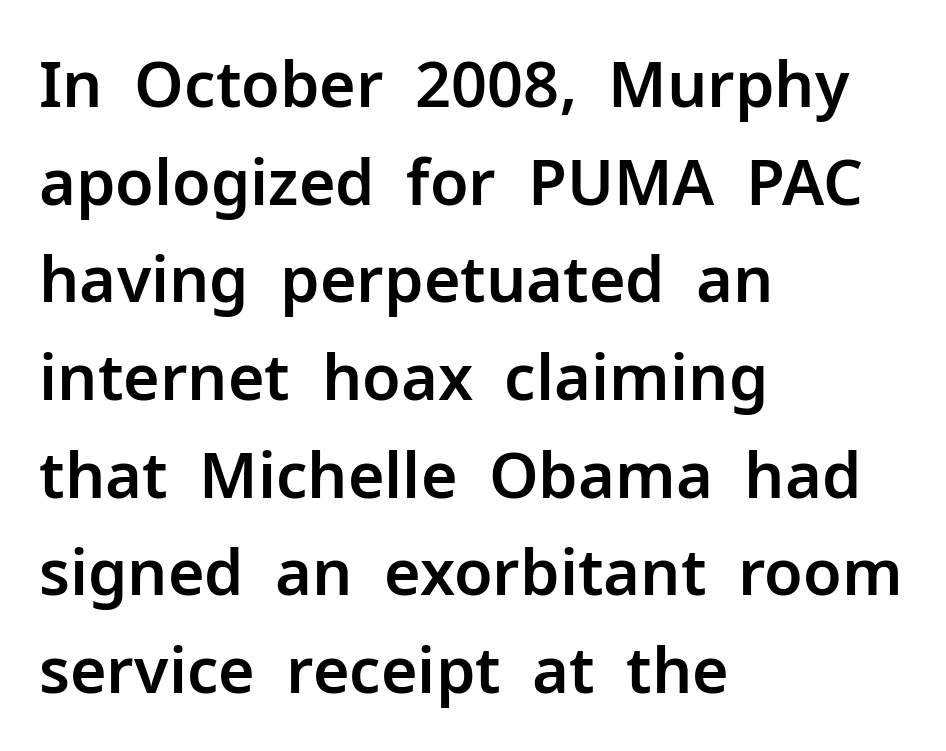
The image shows 63 px sans-serif type, upright; set left-aligned, normal line spacing (1.55x), normal letter spacing, not underlined; low stroke contrast and a medium x-height.
